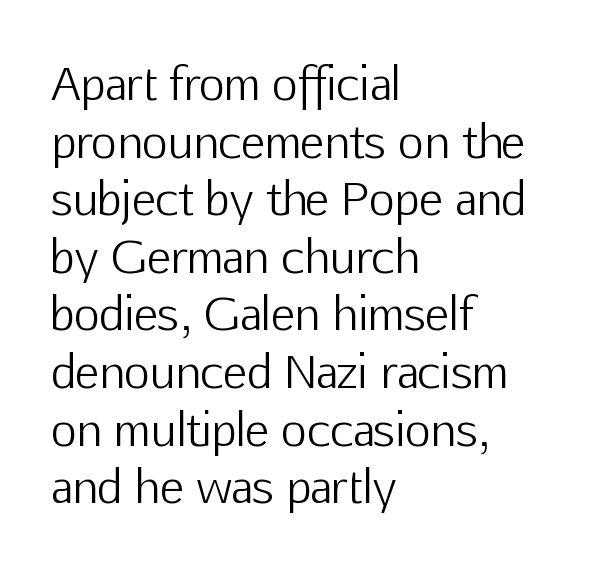
Q: Is the text bold? A: No.
Q: Is the text italic (slanted)? A: No, it is upright.
Q: Is the typeface a serif or a sans-serif typeface? A: Sans-serif.
Q: Is the text underlined? A: No.
Q: How is the paragraph aligned? A: Left-aligned.
Q: Is the spacing between letters normal or unusually wide? A: Normal.
Q: Is the spacing between lines tight, normal or loose? A: Normal.
Q: Width (condensed, normal, or wide)? A: Normal.
Q: Stroke contrast? A: Low.
Q: x-height? A: Medium.
Q: Monospaced? A: No.
